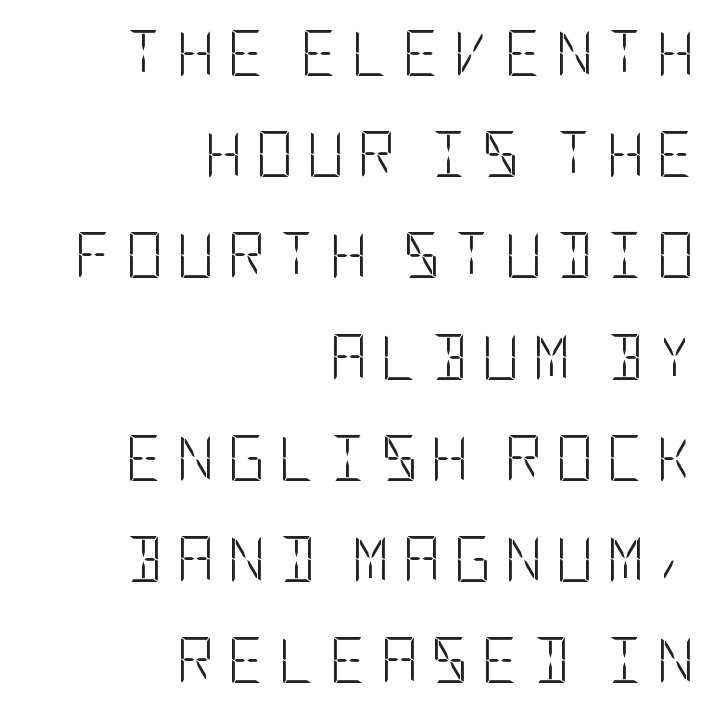
Q: Is the text bold? A: No.
Q: Is the text italic (slanted)? A: No, it is upright.
Q: Is the typeface a serif or a sans-serif typeface? A: Sans-serif.
Q: Is the text underlined? A: No.
Q: How is the paragraph aligned? A: Right-aligned.
Q: Is the spacing between letters normal or unusually wide? A: Unusually wide.
Q: Is the spacing between lines tight, normal or loose? A: Loose.
Q: Width (condensed, normal, or wide)? A: Condensed.
Q: Stroke contrast? A: Low.
Q: x-height? A: Large.
